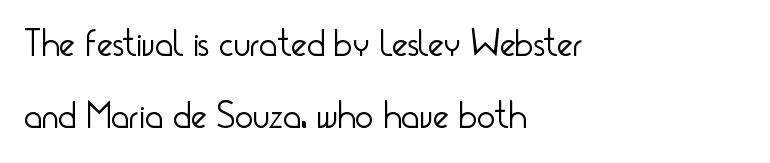
{"serif": "no", "italic": "no", "bold": "no", "weight": "light", "width": "condensed", "stroke_contrast": "low", "x_height": "small", "monospaced": "no", "underline": "no", "align": "left", "line_spacing_ratio": 1.89, "letter_spacing": "normal", "letter_spacing_em": 0.0, "glyph_px": 38}
